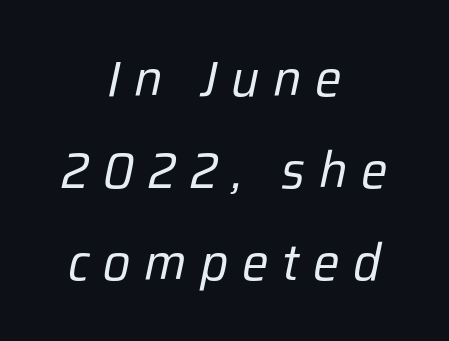
The image shows 50 px regular-weight type, italic (leaning right); set centered, line spacing 1.84x, unusually wide letter spacing (+0.27 em), not underlined; low stroke contrast and a medium x-height.
